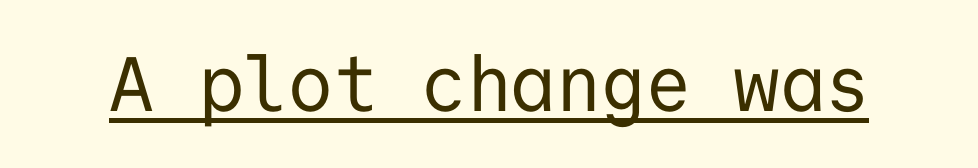
Q: Is the text bold? A: No.
Q: Is the text italic (slanted)? A: No, it is upright.
Q: Is the typeface a serif or a sans-serif typeface? A: Sans-serif.
Q: Is the text underlined? A: Yes.
Q: Is the spacing between letters normal or unusually wide? A: Normal.
Q: Width (condensed, normal, or wide)? A: Normal.
Q: Stroke contrast? A: Low.
Q: x-height? A: Medium.
Q: Monospaced? A: Yes.
